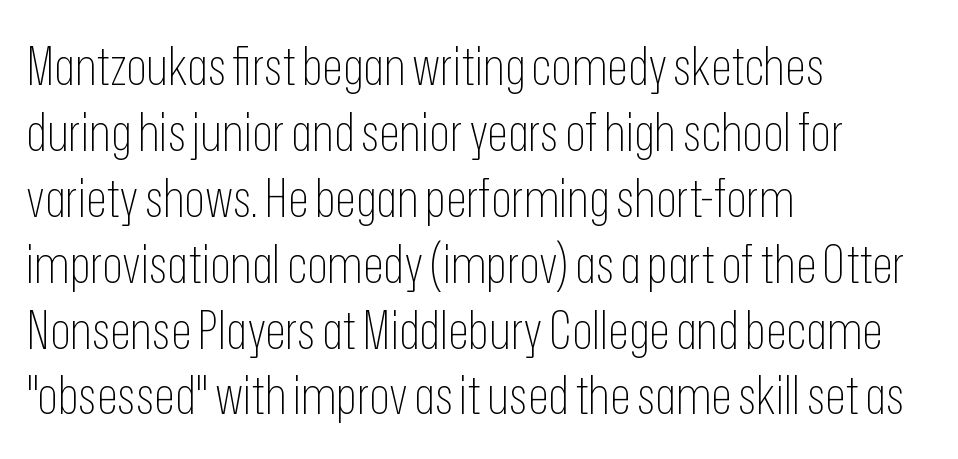
Q: Is the text bold? A: No.
Q: Is the text italic (slanted)? A: No, it is upright.
Q: Is the typeface a serif or a sans-serif typeface? A: Sans-serif.
Q: Is the text underlined? A: No.
Q: How is the paragraph aligned? A: Left-aligned.
Q: Is the spacing between letters normal or unusually wide? A: Normal.
Q: Width (condensed, normal, or wide)? A: Condensed.
Q: Stroke contrast? A: Low.
Q: x-height? A: Medium.
Q: Monospaced? A: No.
